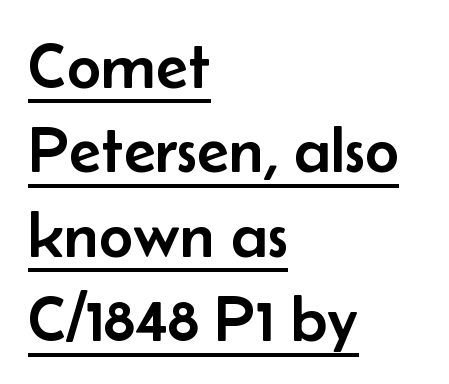
{"serif": "no", "italic": "no", "width": "normal", "stroke_contrast": "low", "x_height": "small", "monospaced": "no", "underline": "yes", "align": "left", "line_spacing": "normal", "line_spacing_ratio": 1.28, "letter_spacing": "normal", "letter_spacing_em": 0.0, "glyph_px": 66}
